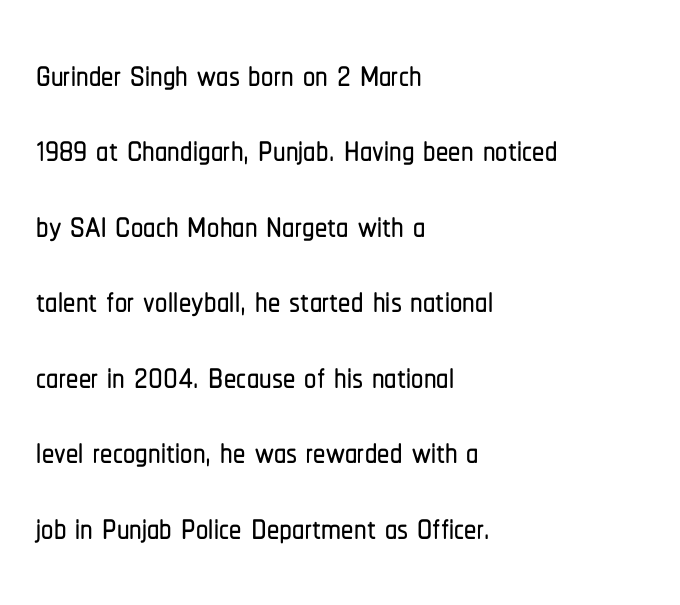
All the whitespace from short lines collects on the right. What kind of face is this? One without serifs — a sans. Every character sits straight up, as roman type does. Varying glyph widths throughout — classic text-font behaviour. In terms of leading, this rendering sits right in the middle.
